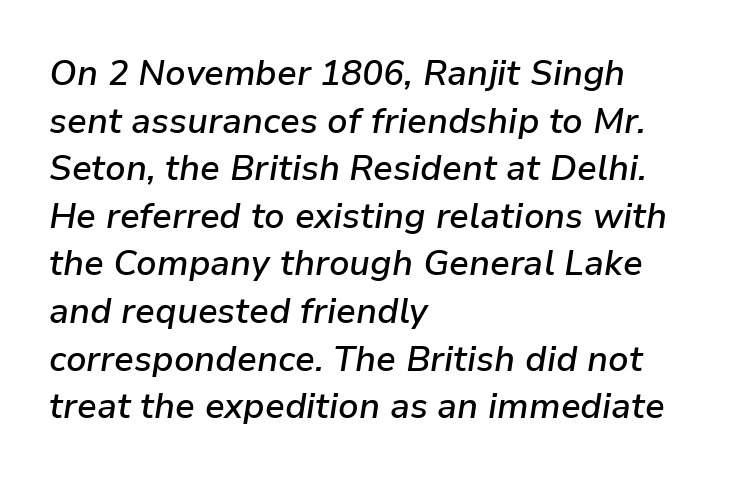
Notice how the stems are inclined rather than vertical — that's the hallmark of italics. The ragged edge is on the right, which tells us the setting is flush left. Is this a fixed-width face? No — the glyphs have proportional, varying widths. Line spacing here is normal.
